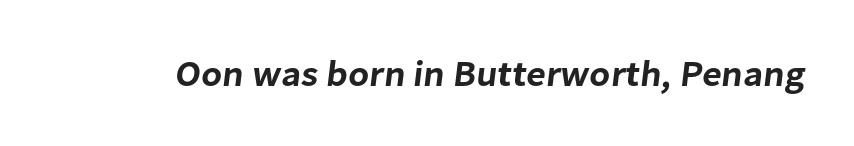
The string is rendered with underlining switched off. The face used here is a sans, in the tradition of grotesques and geometrics. These lines are rendered in a variable-pitch font. This sample uses plain, unmodified letter spacing.
